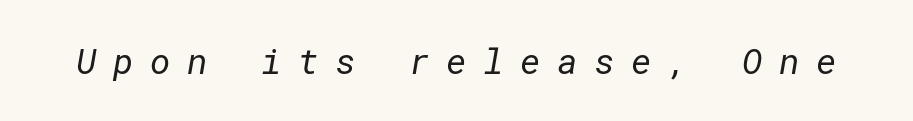
{"serif": "no", "bold": "no", "weight": "regular", "width": "normal", "stroke_contrast": "low", "x_height": "medium", "underline": "no", "letter_spacing": "wide", "letter_spacing_em": 0.47, "glyph_px": 35}
